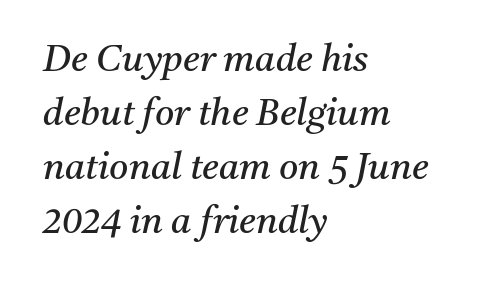
You could not count columns in this text — the font is proportionally spaced. The passage shown is typeset with a serif family. Has an underline been added? It has not. Bold? No — there's no thickening of the strokes. You can tell it's italic because the verticals aren't actually vertical.
